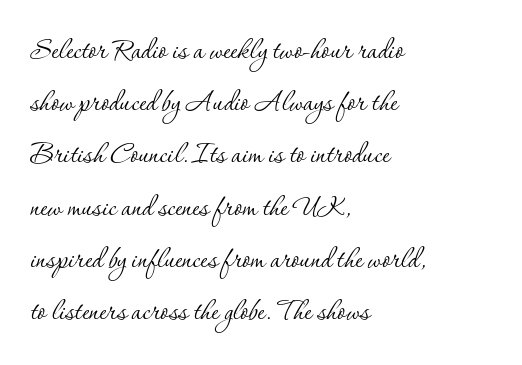
{"serif": "yes", "bold": "no", "weight": "thin", "width": "normal", "stroke_contrast": "low", "x_height": "small", "monospaced": "no", "underline": "no", "align": "left", "line_spacing": "normal", "line_spacing_ratio": 1.45, "letter_spacing": "normal", "letter_spacing_em": 0.0, "glyph_px": 36}
